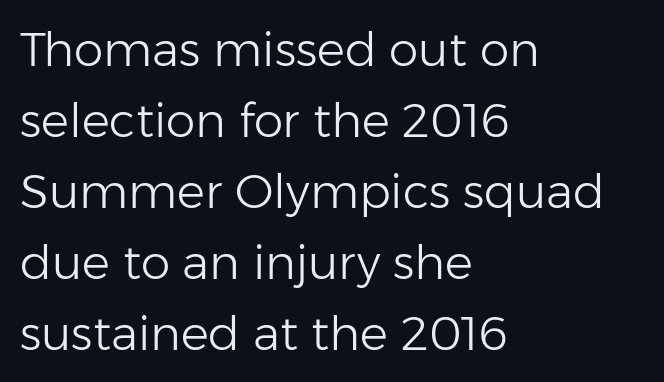
The image shows 47 px light sans-serif type, upright; set left-aligned, normal line spacing (1.51x), normal letter spacing, not underlined; low stroke contrast and a medium x-height.
